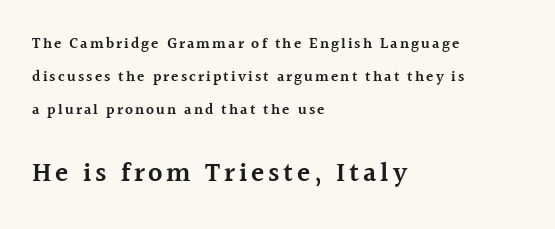
Look at the glyph heights: the lower group is clearly the bigger setting. Set as a demibold, roughly 600 on the weight scale. Do the letters lean? They stand straight. Words float on clear page, feet unadorned. One-word summary of the alignment: left. The designer dialed line spacing up above the default.
